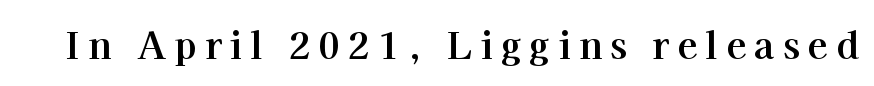
{"serif": "yes", "italic": "no", "bold": "yes", "weight": "bold", "width": "normal", "stroke_contrast": "high", "x_height": "medium", "monospaced": "no", "underline": "no", "letter_spacing": "wide", "letter_spacing_em": 0.22, "glyph_px": 37}
